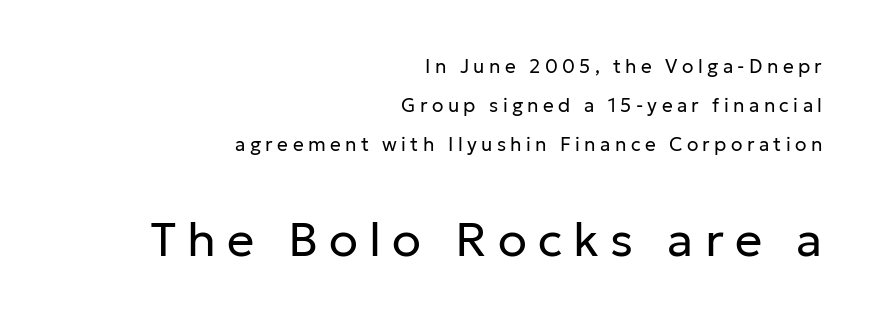
Q: Is the text bold? A: No.
Q: Is the text italic (slanted)? A: No, it is upright.
Q: Is the typeface a serif or a sans-serif typeface? A: Sans-serif.
Q: Is the text underlined? A: No.
Q: How is the paragraph aligned? A: Right-aligned.
Q: Is the spacing between letters normal or unusually wide? A: Unusually wide.
Q: Is the spacing between lines tight, normal or loose? A: Loose.
Q: Which block of text is set in a larger size, the first (top) or the second (bottom)? A: The second (bottom) one.
Q: Width (condensed, normal, or wide)? A: Normal.
Q: Stroke contrast? A: Low.
Q: x-height? A: Medium.
Q: Monospaced? A: No.
